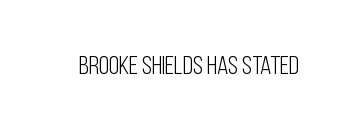
A roman cut, with each character standing at attention. Decoration check: the copy has no underline. The gaps between neighbouring characters are ordinary and unremarkable. Bold? No — there's no thickening of the strokes.
